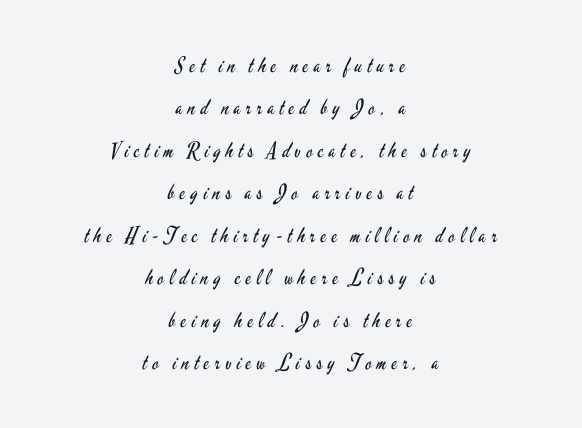
The compositor balanced each line on the midline. The line texture is sparse and dotted thanks to wide tracking. Honestly, the rows look like they've been pulled way apart. The strip under each line holds only bare page. Summary of weight: not heavy and not bold.
